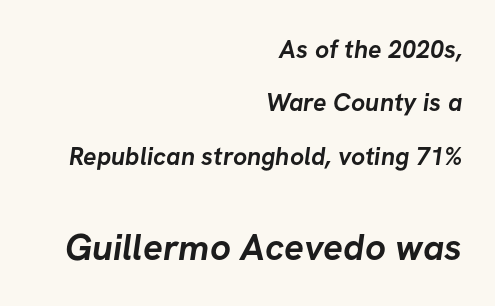
{"serif": "no", "bold": "yes", "weight": "semibold", "width": "normal", "stroke_contrast": "low", "x_height": "medium", "monospaced": "no", "underline": "no", "align": "right", "line_spacing": "loose", "line_spacing_ratio": 2.14, "letter_spacing": "normal", "letter_spacing_em": 0.0, "larger_block": "second", "size_ratio": 1.48, "glyph_px": 37}
